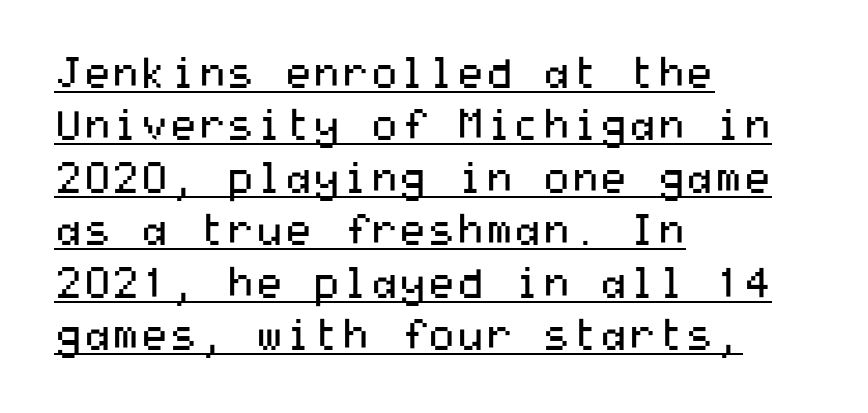
{"serif": "no", "italic": "no", "bold": "no", "weight": "regular", "width": "wide", "stroke_contrast": "medium", "x_height": "medium", "underline": "yes", "align": "left", "line_spacing": "normal", "line_spacing_ratio": 1.28, "letter_spacing": "normal", "letter_spacing_em": 0.0, "glyph_px": 41}
